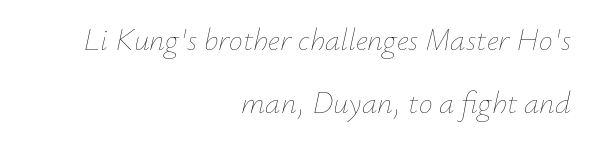
The weight would be labelled regular, book, light, or lighter still. Characters follow at the spacing the type designer built in. The passage shown is typed in a proportional face where columns would drift. There's an unmistakable incline to the writing here. In CSS terms this would be text-align: right.
